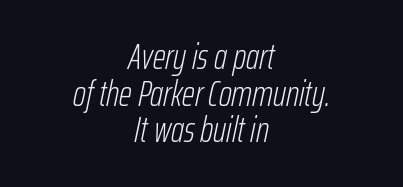
Q: Is the text bold? A: No.
Q: Is the text italic (slanted)? A: Yes, it leans right by about 12 degrees.
Q: Is the text underlined? A: No.
Q: How is the paragraph aligned? A: Centered.
Q: Is the spacing between letters normal or unusually wide? A: Normal.
Q: Is the spacing between lines tight, normal or loose? A: Tight.
Q: Width (condensed, normal, or wide)? A: Condensed.
Q: Stroke contrast? A: Low.
Q: x-height? A: Medium.
Q: Monospaced? A: No.
